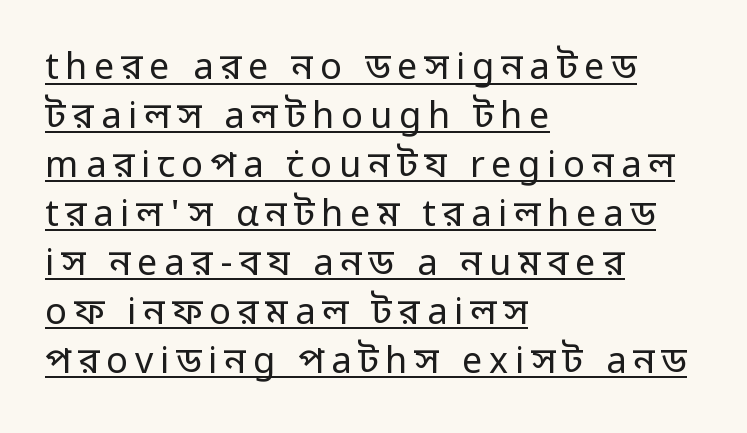
Does the leading feel generous? No, just average. This is sans-serif lettering, the kind often seen on screens and signage. On a weight scale, this lands at 450 or below. Italic? Not at all — the glyphs are vertical. Underlined type. Character widths vary here, with narrow letters taking less room than wide ones.
